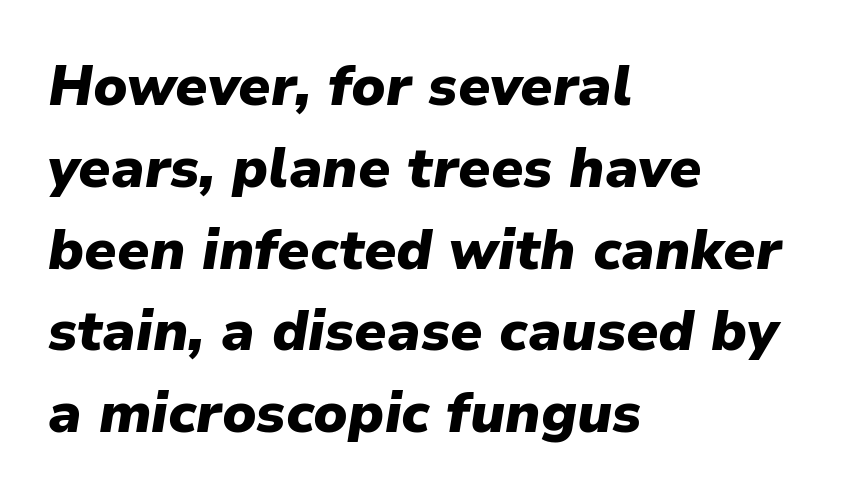
Q: Is the text bold? A: Yes.
Q: Is the text italic (slanted)? A: Yes, it leans right by about 9 degrees.
Q: Is the text underlined? A: No.
Q: How is the paragraph aligned? A: Left-aligned.
Q: Is the spacing between letters normal or unusually wide? A: Normal.
Q: Is the spacing between lines tight, normal or loose? A: Normal.
Q: Width (condensed, normal, or wide)? A: Normal.
Q: Stroke contrast? A: Low.
Q: x-height? A: Medium.
Q: Monospaced? A: No.
